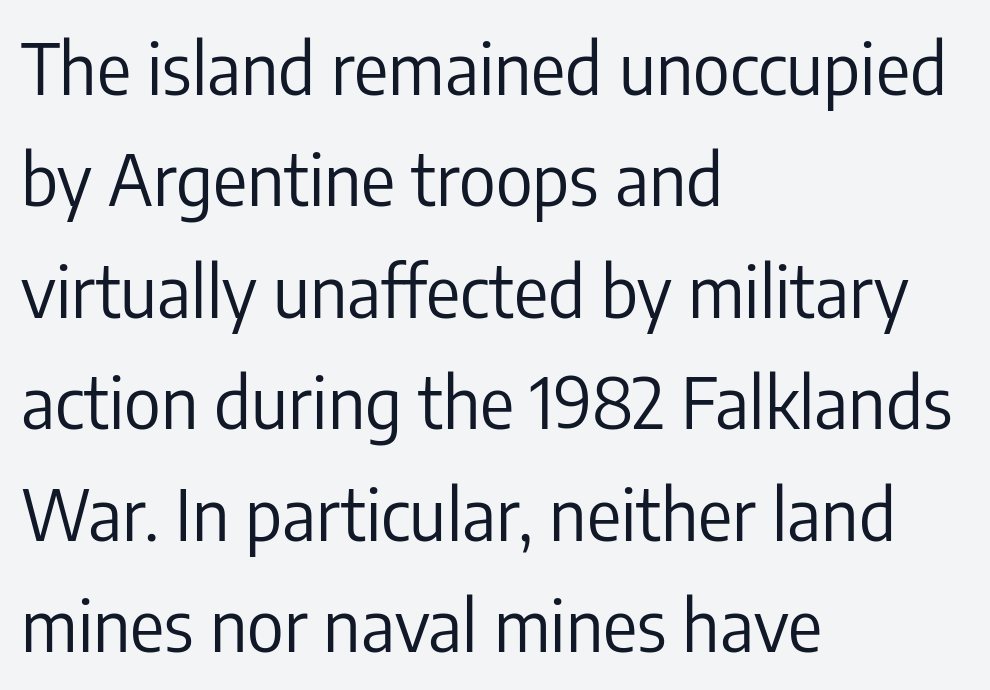
The image shows 71 px regular-weight, condensed sans-serif type, upright; set left-aligned, normal line spacing (1.57x), normal letter spacing, not underlined; low stroke contrast and a medium x-height.
